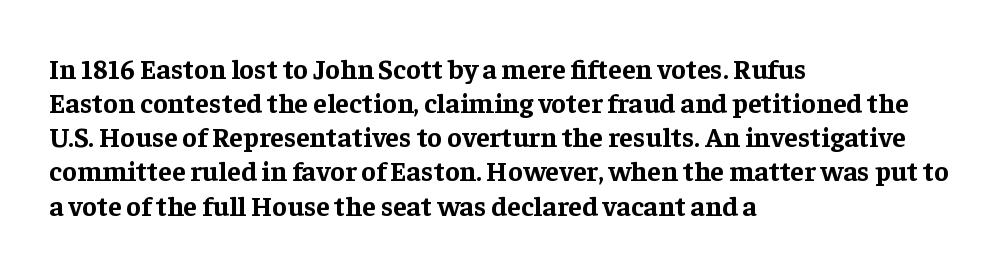
Font category for this specimen: serif. In terms of weight, the rendering is a true, heavy bold. Clear beneath every line of the passage. Style check: upright.
